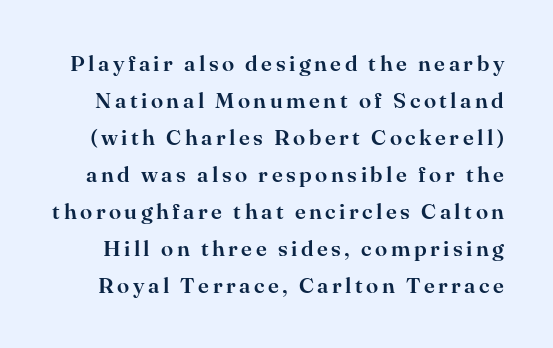
Q: Is the text italic (slanted)? A: No, it is upright.
Q: Is the text underlined? A: No.
Q: Is the spacing between lines tight, normal or loose? A: Normal.
